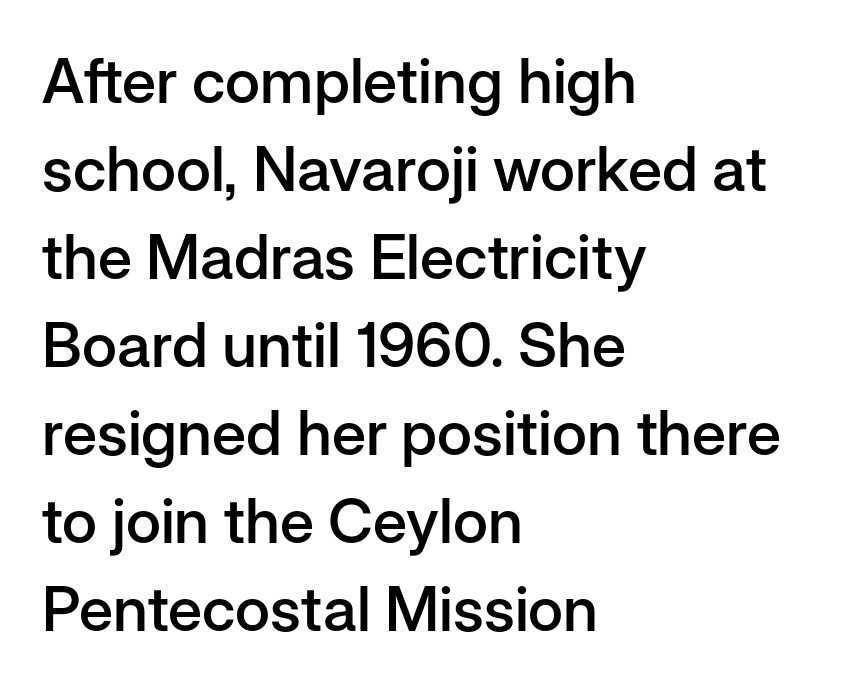
{"serif": "no", "italic": "no", "bold": "semi", "weight": "semibold", "width": "normal", "stroke_contrast": "low", "x_height": "medium", "monospaced": "no", "underline": "no", "align": "left", "line_spacing": "normal", "line_spacing_ratio": 1.42, "letter_spacing": "normal", "letter_spacing_em": 0.0, "glyph_px": 62}
